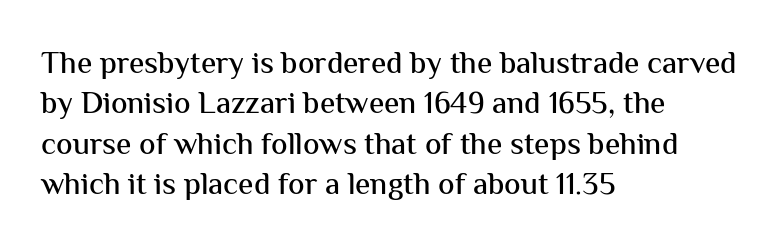
These lines sit exactly where default settings would place them. Leftover space on each line is placed entirely after the last word. Between one letter and the next there's only the usual sliver of space. Descenders are the only things crossing below the line. The type family on display is of the sans-serif kind.
